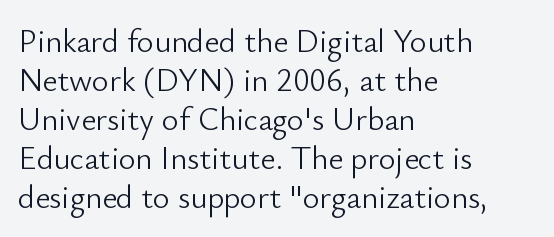
{"serif": "no", "italic": "no", "bold": "no", "weight": "light", "width": "normal", "stroke_contrast": "low", "x_height": "small", "monospaced": "no", "underline": "no", "align": "left", "line_spacing_ratio": 1.22, "letter_spacing": "normal", "letter_spacing_em": 0.0, "glyph_px": 32}
